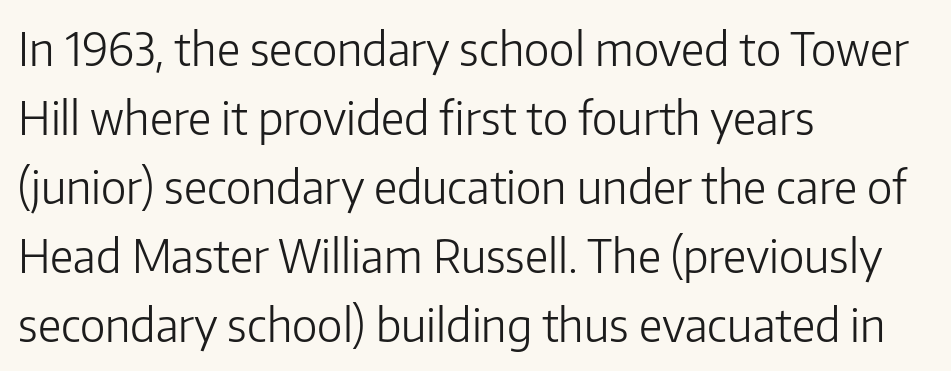
Q: Is the text bold? A: No.
Q: Is the text italic (slanted)? A: No, it is upright.
Q: Is the typeface a serif or a sans-serif typeface? A: Sans-serif.
Q: Is the text underlined? A: No.
Q: How is the paragraph aligned? A: Left-aligned.
Q: Is the spacing between letters normal or unusually wide? A: Normal.
Q: Is the spacing between lines tight, normal or loose? A: Normal.
Q: Width (condensed, normal, or wide)? A: Normal.
Q: Stroke contrast? A: Low.
Q: x-height? A: Medium.
Q: Monospaced? A: No.
